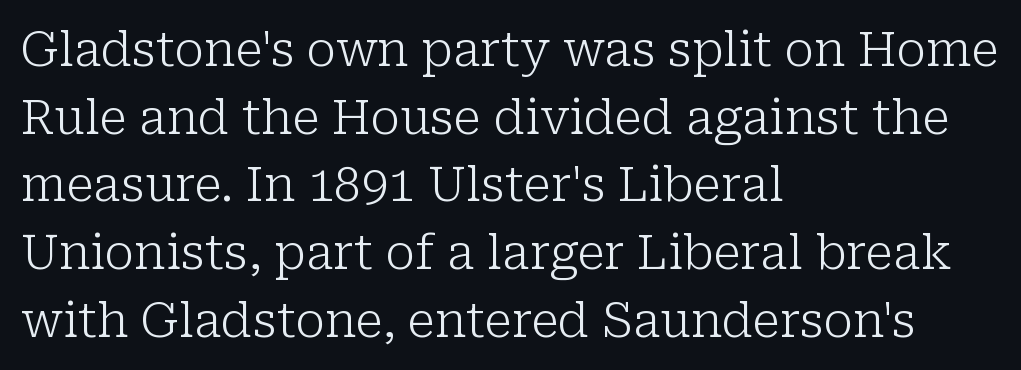
The image shows 48 px light serif type, upright; set left-aligned, normal line spacing (1.41x), normal letter spacing, not underlined; low stroke contrast and a medium x-height.
